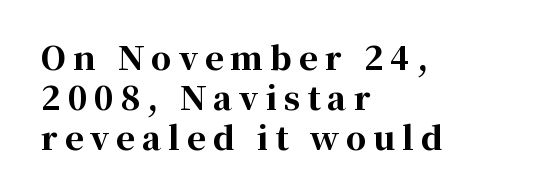
Varying glyph widths throughout — classic text-font behaviour. Plenty of ink on the page — the face is bold. This is roman type, the default non-slanted kind. The lines in this sample share a left origin and differ only in where they stop.
